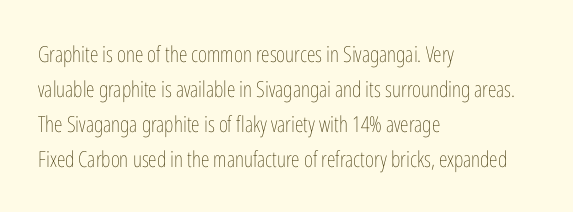
{"italic": "no", "bold": "no", "underline": "no", "align": "left", "line_spacing": "normal", "line_spacing_ratio": 1.59, "letter_spacing": "normal", "letter_spacing_em": 0.0, "glyph_px": 22}
